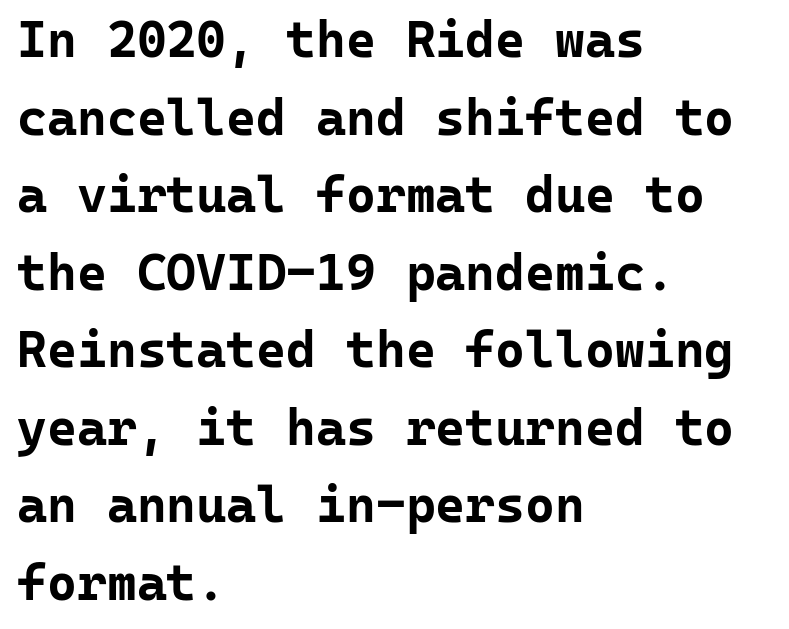
{"serif": "no", "italic": "no", "bold": "yes", "weight": "bold", "width": "normal", "stroke_contrast": "low", "x_height": "medium", "monospaced": "yes", "underline": "no", "align": "left", "line_spacing": "normal", "line_spacing_ratio": 1.52, "letter_spacing": "normal", "letter_spacing_em": 0.0, "glyph_px": 51}
